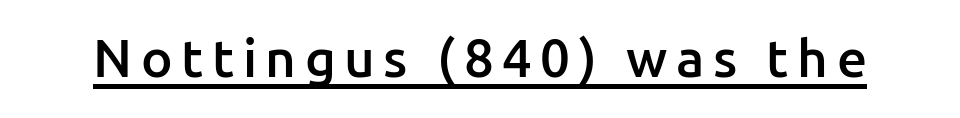
Q: Is the text bold? A: Semi-bold.
Q: Is the text italic (slanted)? A: No, it is upright.
Q: Is the typeface a serif or a sans-serif typeface? A: Sans-serif.
Q: Is the text underlined? A: Yes.
Q: Width (condensed, normal, or wide)? A: Normal.
Q: Stroke contrast? A: Low.
Q: x-height? A: Medium.
Q: Monospaced? A: No.
